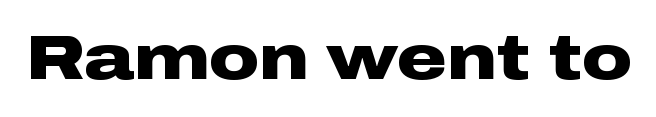
Q: Is the text bold? A: Yes.
Q: Is the text italic (slanted)? A: No, it is upright.
Q: Is the typeface a serif or a sans-serif typeface? A: Sans-serif.
Q: Is the text underlined? A: No.
Q: Is the spacing between letters normal or unusually wide? A: Normal.
Q: Width (condensed, normal, or wide)? A: Wide.
Q: Stroke contrast? A: Low.
Q: x-height? A: Medium.
Q: Monospaced? A: No.
